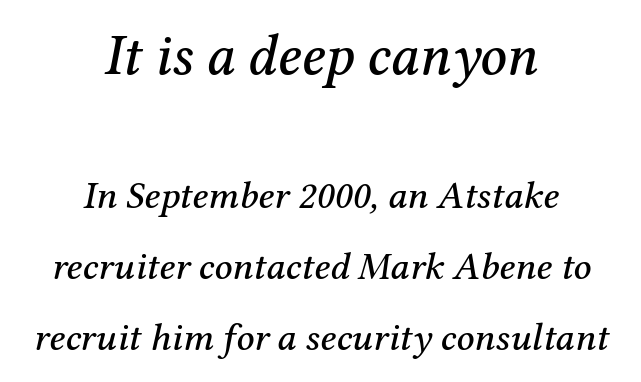
The image shows 58 px serif type, italic (leaning right); set centered, line spacing 1.81x, normal letter spacing, not underlined; the first (top) block is 1.49x larger; medium stroke contrast and a medium x-height.
